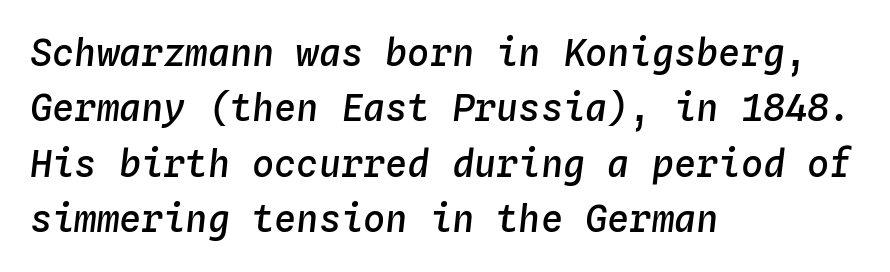
{"italic": "yes", "lean": "right", "slant_degrees": 4, "bold": "semi", "weight": "semibold", "width": "normal", "stroke_contrast": "low", "x_height": "medium", "monospaced": "yes", "underline": "no", "align": "left", "line_spacing": "normal", "line_spacing_ratio": 1.5, "letter_spacing": "normal", "letter_spacing_em": 0.0, "glyph_px": 37}
